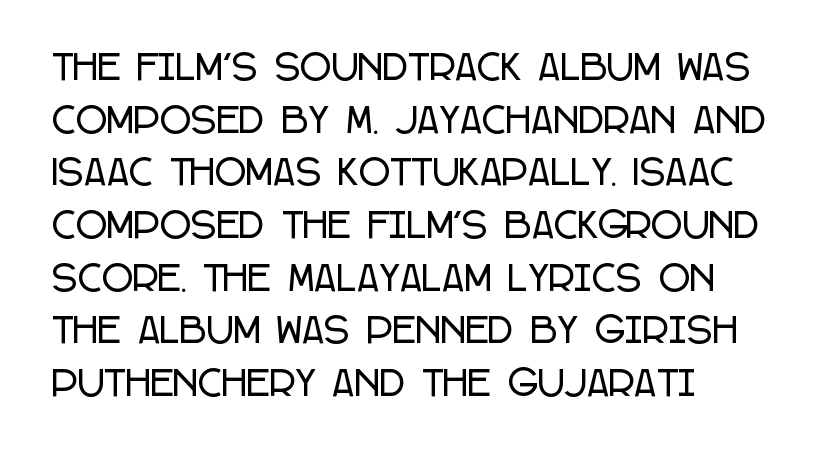
Think of a printed novel: that variable character pitch is what you see here. Nothing unusual about the tracking: characters are spaced as the font intends. How would I describe the line gaps? Plain and ordinary. The specimen reads as upright at a glance. A bare baseline throughout the passage.
